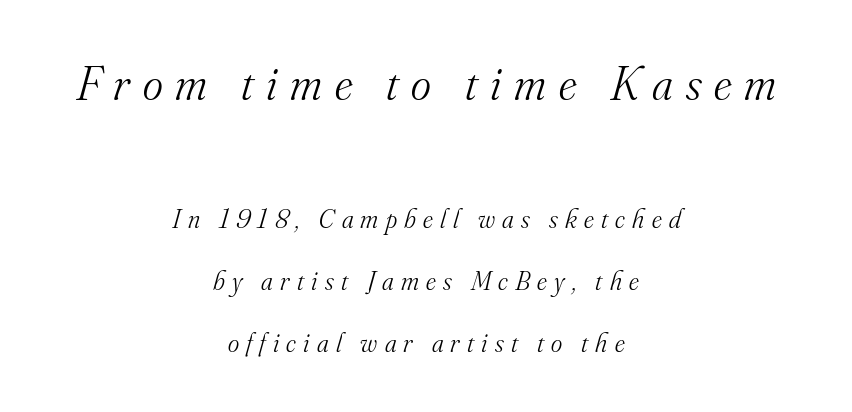
The image shows 48 px light serif type, italic (leaning right); set centered, loose line spacing (2.29x), unusually wide letter spacing (+0.27 em), not underlined; the first (top) block is 1.78x larger; medium stroke contrast and a small x-height.
